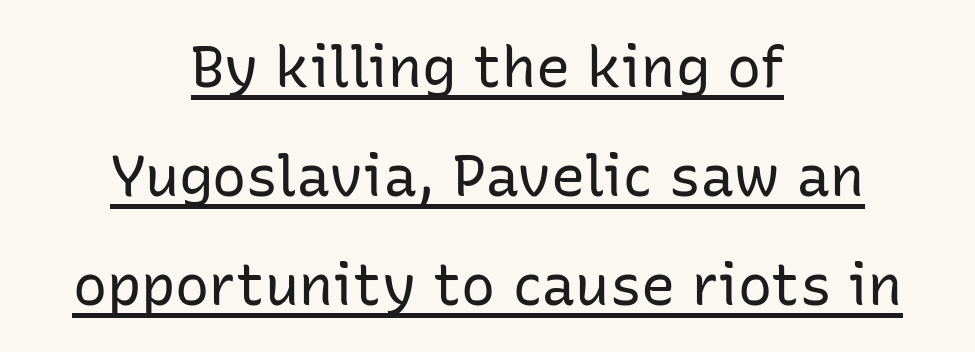
{"serif": "no", "italic": "no", "bold": "no", "weight": "regular", "width": "normal", "stroke_contrast": "low", "x_height": "medium", "monospaced": "no", "underline": "yes", "align": "center", "line_spacing": "loose", "line_spacing_ratio": 1.91, "letter_spacing": "normal", "letter_spacing_em": 0.0, "glyph_px": 57}
